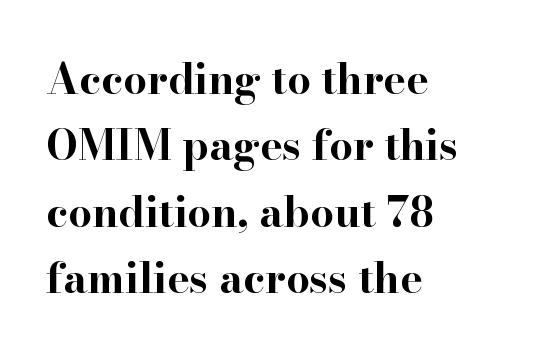
The image shows 42 px bold, wide serif type, upright; set left-aligned, normal line spacing (1.58x), normal letter spacing, not underlined; high stroke contrast and a small x-height.
